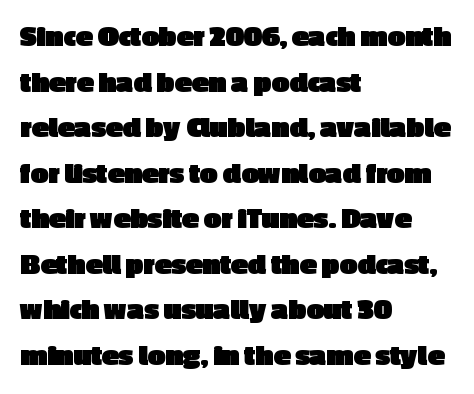
Q: Is the text bold? A: Yes.
Q: Is the text italic (slanted)? A: No, it is upright.
Q: Is the typeface a serif or a sans-serif typeface? A: Sans-serif.
Q: Is the text underlined? A: No.
Q: How is the paragraph aligned? A: Left-aligned.
Q: Is the spacing between letters normal or unusually wide? A: Normal.
Q: Is the spacing between lines tight, normal or loose? A: Normal.
Q: Width (condensed, normal, or wide)? A: Normal.
Q: x-height? A: Medium.
Q: Monospaced? A: No.
